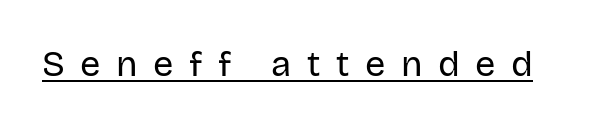
{"serif": "no", "italic": "no", "bold": "no", "weight": "regular", "width": "normal", "stroke_contrast": "low", "x_height": "large", "monospaced": "no", "underline": "yes", "letter_spacing": "wide", "letter_spacing_em": 0.43, "glyph_px": 36}
